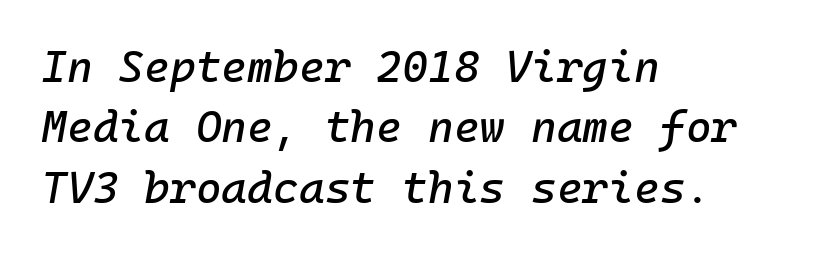
This sample keeps an unexceptional amount of space between lines. Is the type slanted? Yes — the strokes lean at a clear angle. Honestly, there is no underline to notice here at all. A classic flush-left, rag-right setting is used for this passage. Inter-character spacing is left at the font's built-in metrics.
